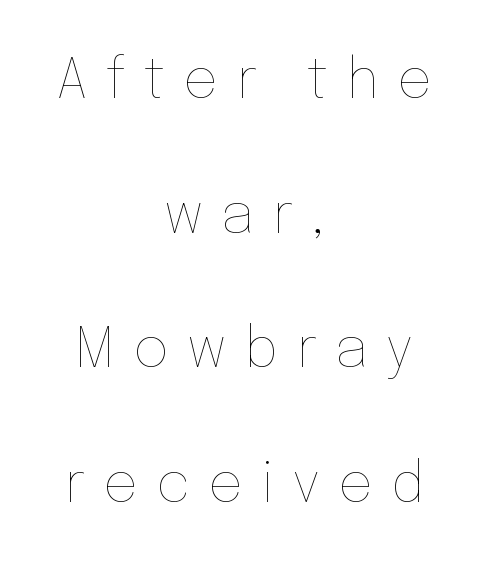
{"italic": "no", "bold": "no", "weight": "thin", "width": "normal", "stroke_contrast": "low", "x_height": "medium", "monospaced": "no", "underline": "no", "align": "center", "line_spacing": "loose", "line_spacing_ratio": 2.45, "letter_spacing": "wide", "letter_spacing_em": 0.33, "glyph_px": 55}
